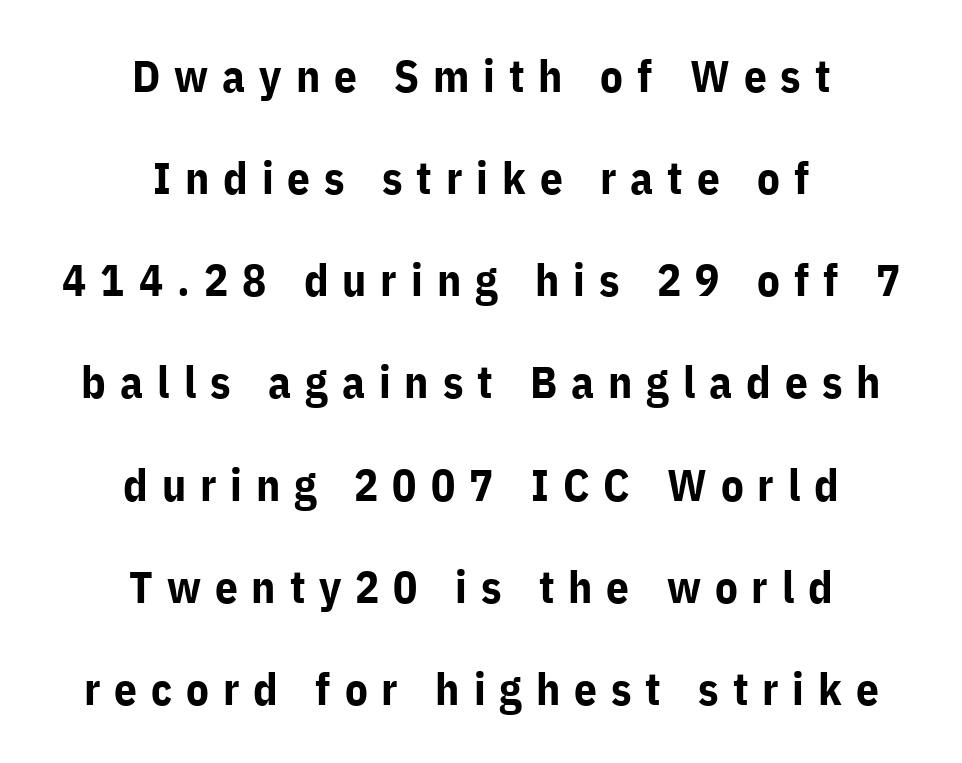
The image shows 45 px bold sans-serif type, upright; set centered, loose line spacing (2.27x), unusually wide letter spacing (+0.31 em), not underlined; low stroke contrast and a medium x-height.
